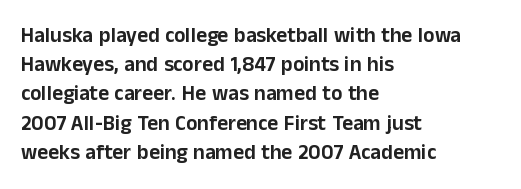
Q: Is the text italic (slanted)? A: No, it is upright.
Q: Is the text underlined? A: No.
Q: How is the paragraph aligned? A: Left-aligned.
Q: Is the spacing between letters normal or unusually wide? A: Normal.
Q: Is the spacing between lines tight, normal or loose? A: Normal.
